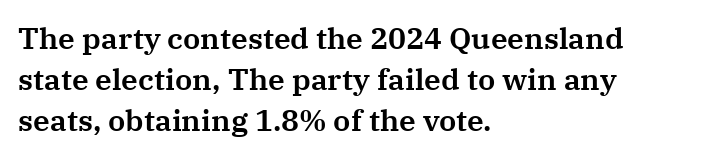
Honestly, the row spacing looks completely unremarkable. A typesetter would call this proportional, since set widths differ per character. Letterform terminals end in serifs throughout the passage. Characters remain perfectly vertical along every line.
